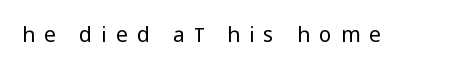
Inter-character spacing is expanded well beyond the font's built-in metrics. The passage shown is not underscored anywhere. The passage shown is not bold in any degree. This is roman type, the default non-slanted kind.
